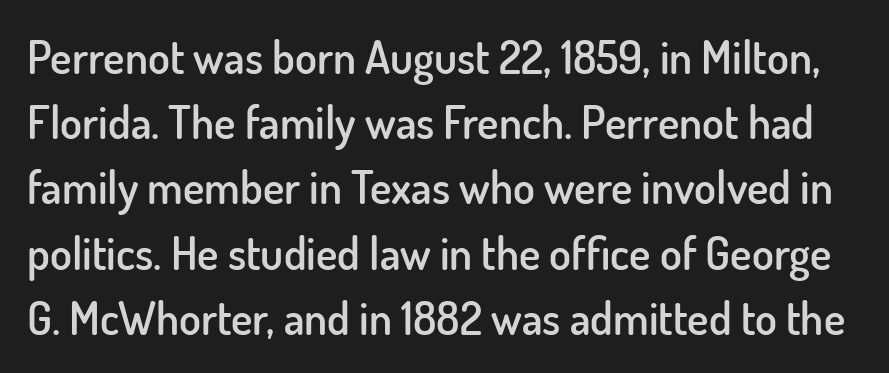
Q: Is the text bold? A: Semi-bold.
Q: Is the text italic (slanted)? A: No, it is upright.
Q: Is the typeface a serif or a sans-serif typeface? A: Sans-serif.
Q: Is the text underlined? A: No.
Q: Is the spacing between letters normal or unusually wide? A: Normal.
Q: Is the spacing between lines tight, normal or loose? A: Normal.
Q: Width (condensed, normal, or wide)? A: Normal.
Q: Stroke contrast? A: Low.
Q: x-height? A: Small.
Q: Monospaced? A: No.
